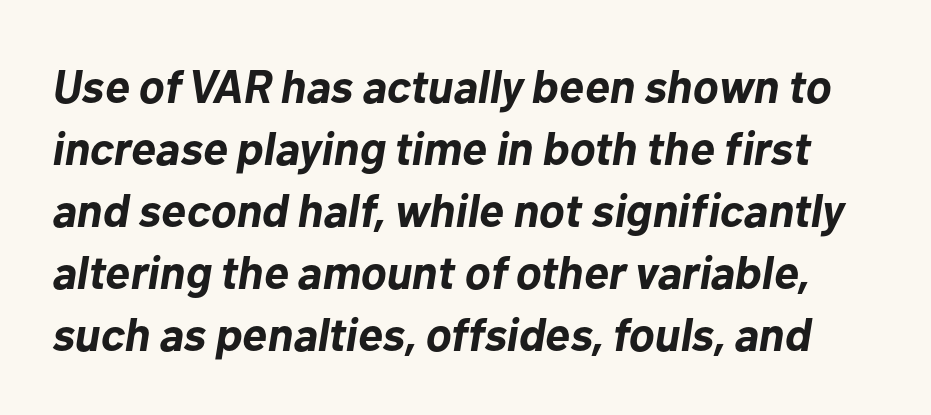
Typographic density is high because the face is bold. Nobody touched the tracking dial on this one. The baseline area is clear. This sample keeps an unexceptional amount of space between lines. This sample has the flowing, uneven cadence of proportional lettering. Is the type slanted? Yes — the strokes lean at a clear angle.
